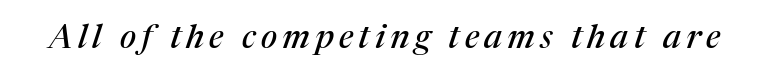
Q: Is the text italic (slanted)? A: Yes, it leans right by about 17 degrees.
Q: Is the typeface a serif or a sans-serif typeface? A: Serif.
Q: Is the text underlined? A: No.
Q: Width (condensed, normal, or wide)? A: Normal.
Q: Stroke contrast? A: Medium.
Q: x-height? A: Medium.
Q: Monospaced? A: No.
